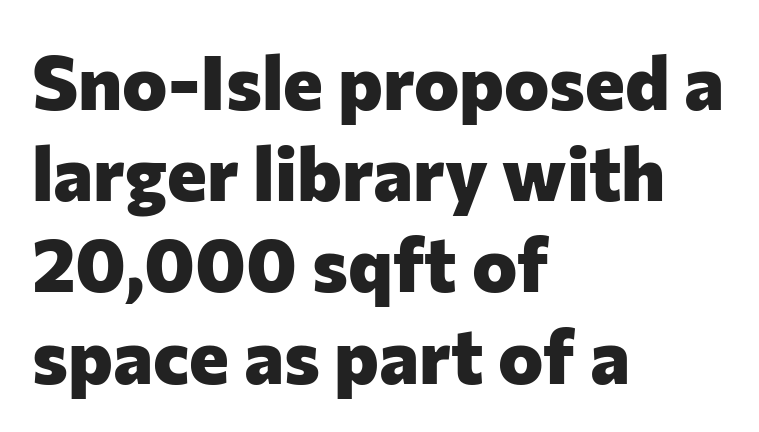
Does the copy run flush right? No — it runs flush left. This rendering employs a face without finishing strokes, i.e., a sans-serif. The axis of the letterforms is exactly vertical. Underline: absent.
